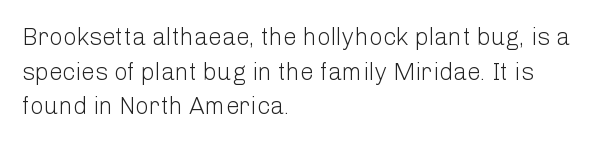
Q: Is the text bold? A: No.
Q: Is the text italic (slanted)? A: No, it is upright.
Q: Is the text underlined? A: No.
Q: How is the paragraph aligned? A: Left-aligned.
Q: Is the spacing between letters normal or unusually wide? A: Normal.
Q: Is the spacing between lines tight, normal or loose? A: Normal.
